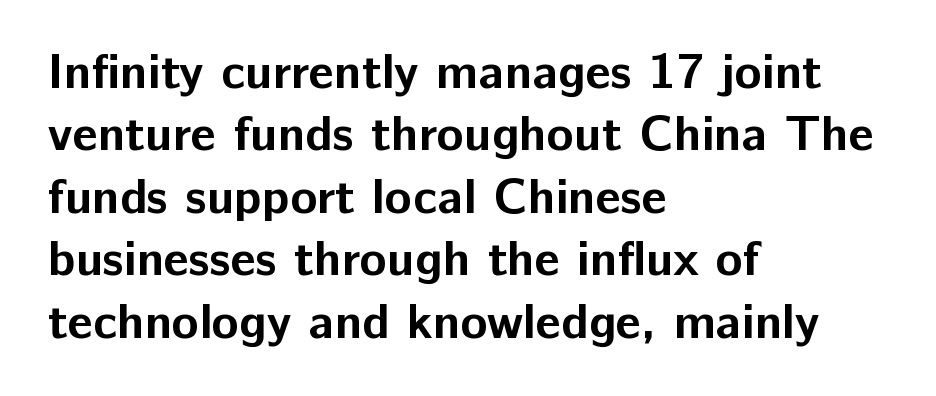
Is there much room between lines? A standard amount, neither cramped nor airy. Each line starts at the same left margin while the right side varies. Students, this is bold: see how much ink each stroke carries. Words float on clear page, feet unadorned. The face used here is proportionally spaced, like ordinary book or web type.
